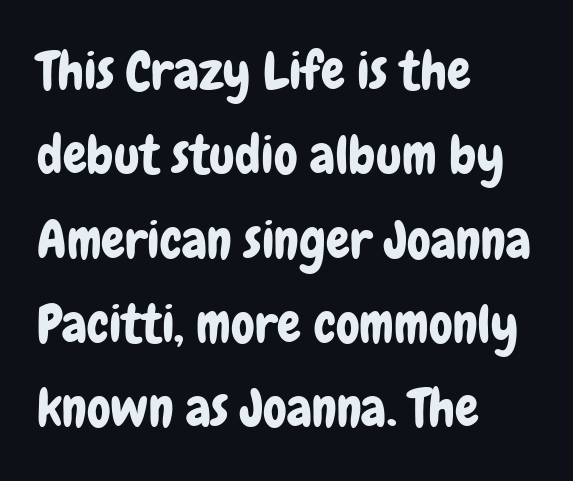
Q: Is the text italic (slanted)? A: No, it is upright.
Q: Is the typeface a serif or a sans-serif typeface? A: Sans-serif.
Q: Is the text underlined? A: No.
Q: How is the paragraph aligned? A: Left-aligned.
Q: Is the spacing between letters normal or unusually wide? A: Normal.
Q: Is the spacing between lines tight, normal or loose? A: Normal.
Q: Width (condensed, normal, or wide)? A: Condensed.
Q: Stroke contrast? A: Low.
Q: x-height? A: Medium.
Q: Monospaced? A: No.
